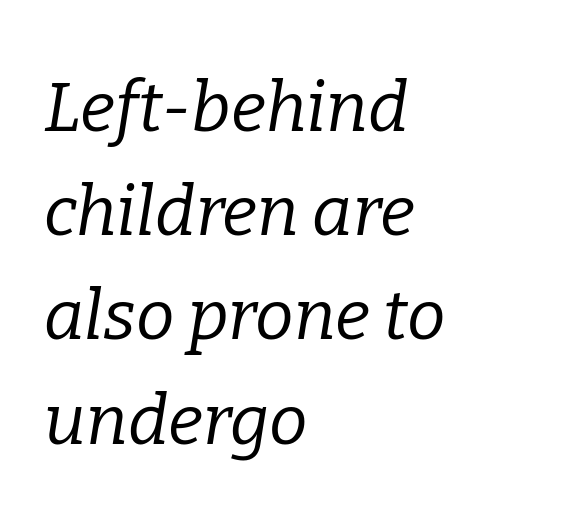
Q: Is the text bold? A: No.
Q: Is the text italic (slanted)? A: Yes, it leans right by about 9 degrees.
Q: Is the typeface a serif or a sans-serif typeface? A: Serif.
Q: Is the text underlined? A: No.
Q: How is the paragraph aligned? A: Left-aligned.
Q: Is the spacing between letters normal or unusually wide? A: Normal.
Q: Is the spacing between lines tight, normal or loose? A: Normal.
Q: Width (condensed, normal, or wide)? A: Normal.
Q: Stroke contrast? A: Low.
Q: x-height? A: Medium.
Q: Monospaced? A: No.
